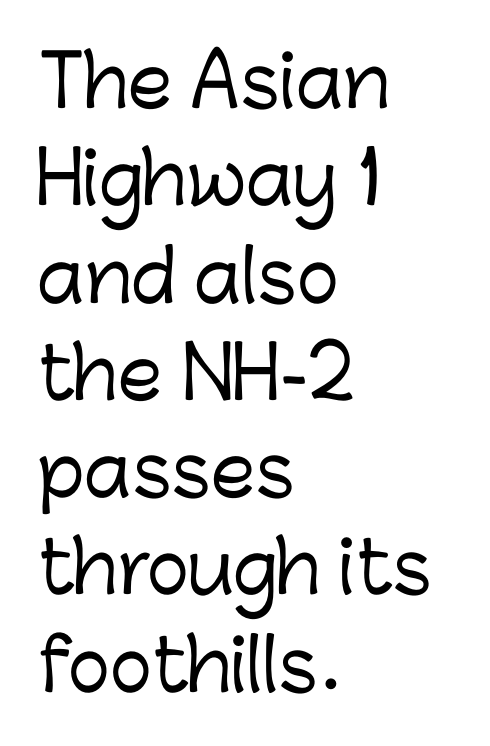
{"serif": "no", "italic": "no", "width": "normal", "stroke_contrast": "low", "x_height": "medium", "monospaced": "no", "underline": "no", "align": "left", "line_spacing": "normal", "line_spacing_ratio": 1.37, "letter_spacing": "normal", "letter_spacing_em": 0.0, "glyph_px": 71}
